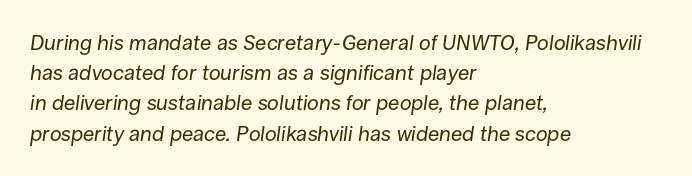
{"italic": "yes", "lean": "right", "slant_degrees": 8, "bold": "no", "underline": "no", "align": "left", "line_spacing": "normal", "line_spacing_ratio": 1.44, "letter_spacing": "normal", "letter_spacing_em": 0.0, "glyph_px": 21}
